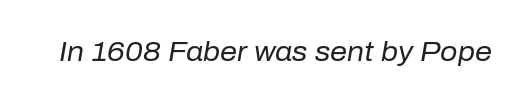
{"italic": "yes", "lean": "right", "slant_degrees": 10, "bold": "no", "underline": "no", "letter_spacing": "normal", "letter_spacing_em": 0.0, "glyph_px": 27}
